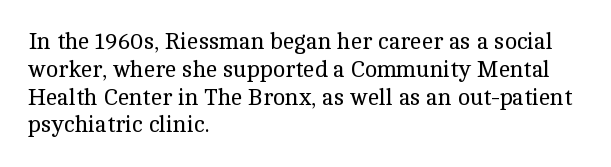
{"italic": "no", "bold": "no", "underline": "no", "align": "left", "line_spacing_ratio": 1.21, "letter_spacing": "normal", "letter_spacing_em": 0.0, "glyph_px": 23}
